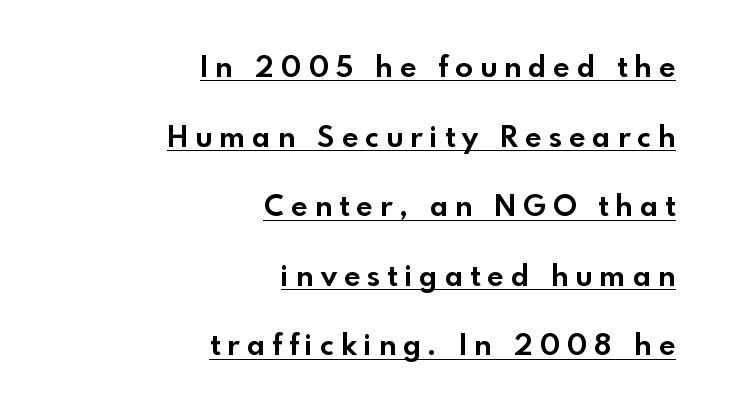
The image shows 29 px bold sans-serif type, upright; set right-aligned, loose line spacing (2.4x), unusually wide letter spacing (+0.25 em), underlined; a small x-height.
